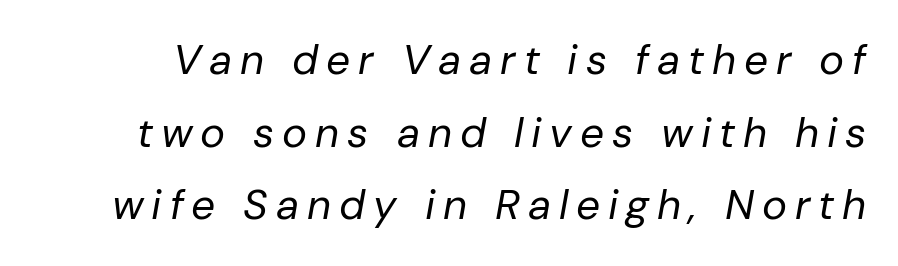
Q: Is the text bold? A: No.
Q: Is the text italic (slanted)? A: Yes, it leans right by about 10 degrees.
Q: Is the text underlined? A: No.
Q: Width (condensed, normal, or wide)? A: Normal.
Q: Stroke contrast? A: Low.
Q: x-height? A: Medium.
Q: Monospaced? A: No.
